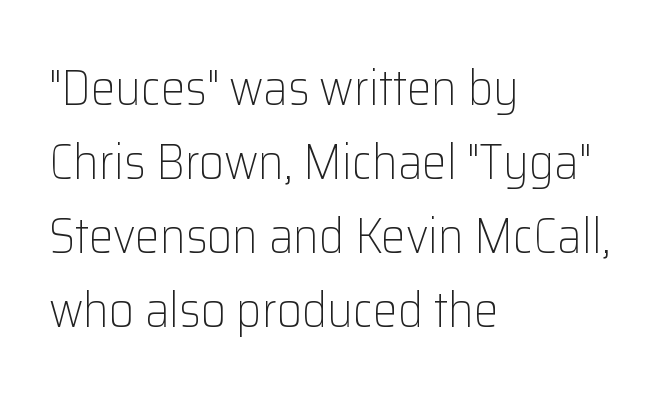
The image shows 49 px light sans-serif type, upright; set left-aligned, normal line spacing (1.51x), normal letter spacing, not underlined; low stroke contrast and a medium x-height.
